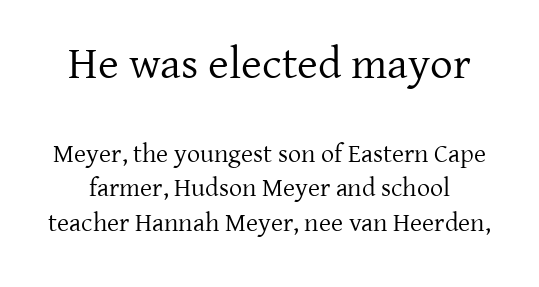
Q: Is the text bold? A: No.
Q: Is the text italic (slanted)? A: No, it is upright.
Q: Is the typeface a serif or a sans-serif typeface? A: Serif.
Q: Is the text underlined? A: No.
Q: Is the spacing between letters normal or unusually wide? A: Normal.
Q: Is the spacing between lines tight, normal or loose? A: Normal.
Q: Which block of text is set in a larger size, the first (top) or the second (bottom)? A: The first (top) one.
Q: Width (condensed, normal, or wide)? A: Normal.
Q: Stroke contrast? A: Low.
Q: x-height? A: Medium.
Q: Monospaced? A: No.
